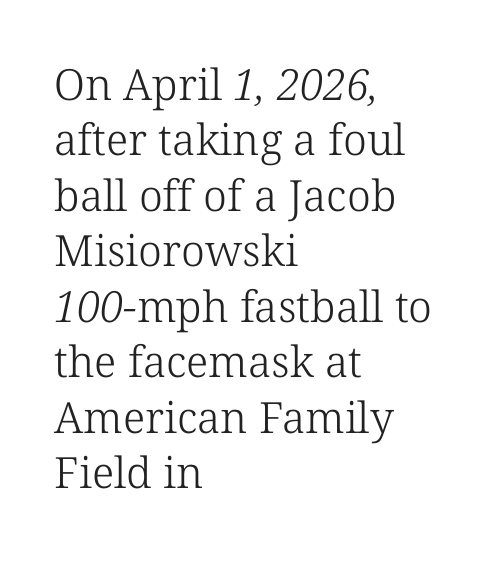
The image shows 43 px light serif type; set left-aligned, normal line spacing (1.29x), normal letter spacing, not underlined; low stroke contrast and a medium x-height.
